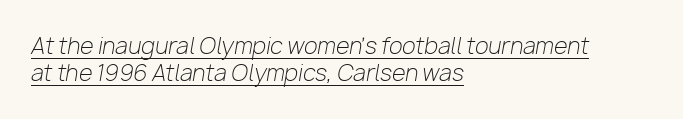
Q: Is the text bold? A: No.
Q: Is the text italic (slanted)? A: Yes, it leans right by about 10 degrees.
Q: Is the text underlined? A: Yes.
Q: How is the paragraph aligned? A: Left-aligned.
Q: Is the spacing between letters normal or unusually wide? A: Normal.
Q: Is the spacing between lines tight, normal or loose? A: Normal.
